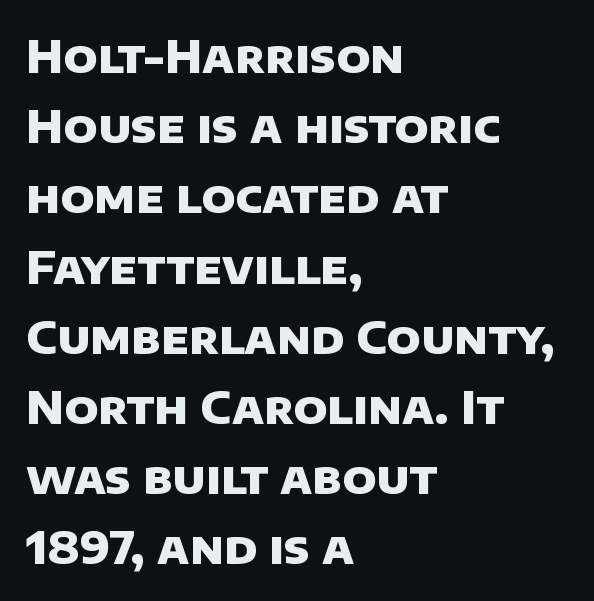
Letter spacing: default. Grotesque or geometric, the face here clearly has no serifs. Pretty heavy lettering here — definitely bold. This rendering features lettering with no underline.
